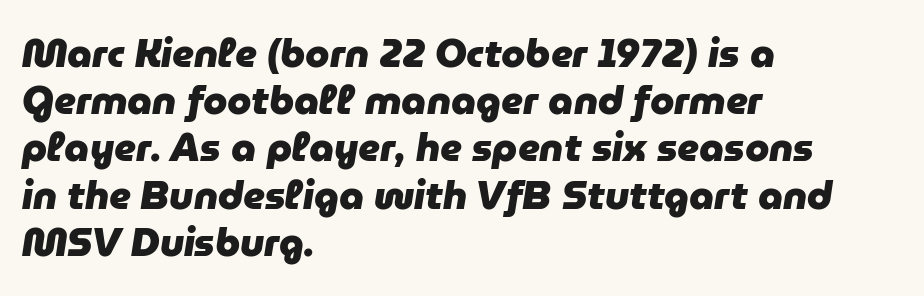
The space beneath each line is pristine and unruled. Observe the lean: these are italic letterforms. Weight check: bold — yes, fully. Tracking here is standard; glyphs follow each other at the usual distance. Varying glyph widths throughout — classic text-font behaviour. All the whitespace from short lines collects on the right.
